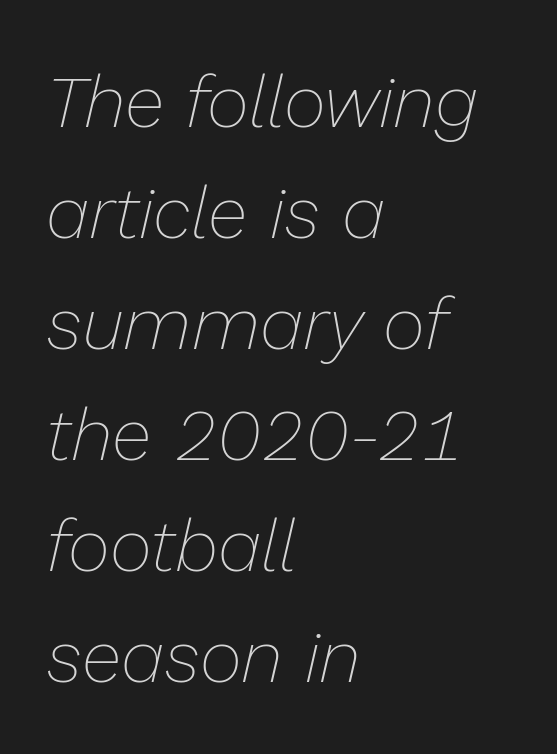
{"italic": "yes", "lean": "right", "slant_degrees": 13, "bold": "no", "weight": "thin", "width": "normal", "stroke_contrast": "low", "x_height": "medium", "monospaced": "no", "underline": "no", "align": "left", "line_spacing": "normal", "line_spacing_ratio": 1.52, "letter_spacing": "normal", "letter_spacing_em": 0.0, "glyph_px": 73}
